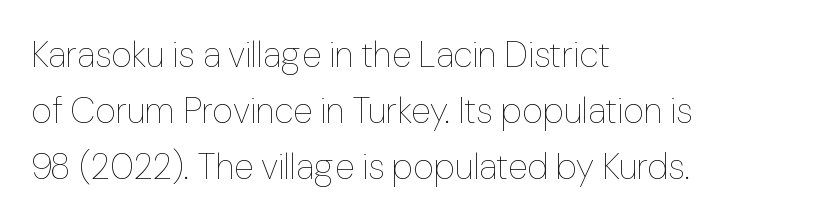
{"italic": "no", "bold": "no", "weight": "thin", "width": "normal", "stroke_contrast": "low", "x_height": "medium", "monospaced": "no", "underline": "no", "align": "left", "line_spacing": "normal", "line_spacing_ratio": 1.55, "letter_spacing": "normal", "letter_spacing_em": 0.0, "glyph_px": 36}
